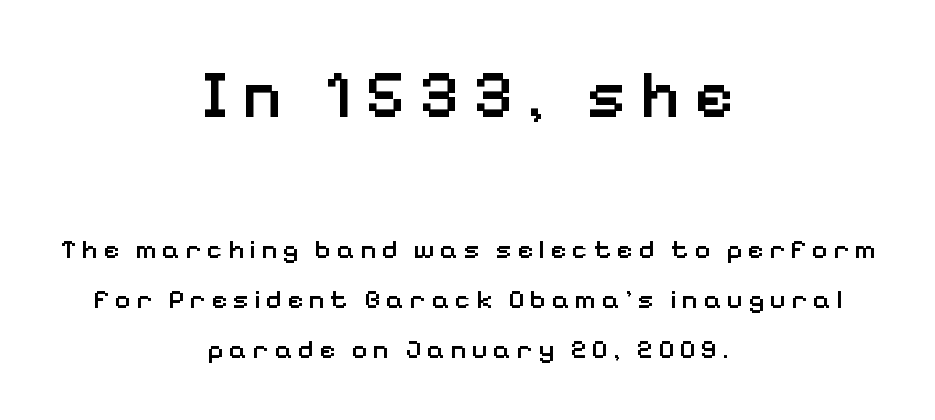
Q: Is the text bold? A: Semi-bold.
Q: Is the text italic (slanted)? A: No, it is upright.
Q: Is the typeface a serif or a sans-serif typeface? A: Sans-serif.
Q: Is the text underlined? A: No.
Q: How is the paragraph aligned? A: Centered.
Q: Is the spacing between letters normal or unusually wide? A: Unusually wide.
Q: Which block of text is set in a larger size, the first (top) or the second (bottom)? A: The first (top) one.
Q: Width (condensed, normal, or wide)? A: Normal.
Q: Stroke contrast? A: Low.
Q: x-height? A: Medium.
Q: Monospaced? A: No.
